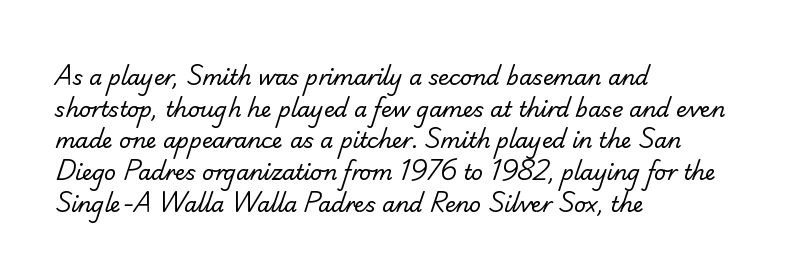
The image shows 21 px text type; set left-aligned, normal line spacing (1.51x), normal letter spacing, not underlined.
